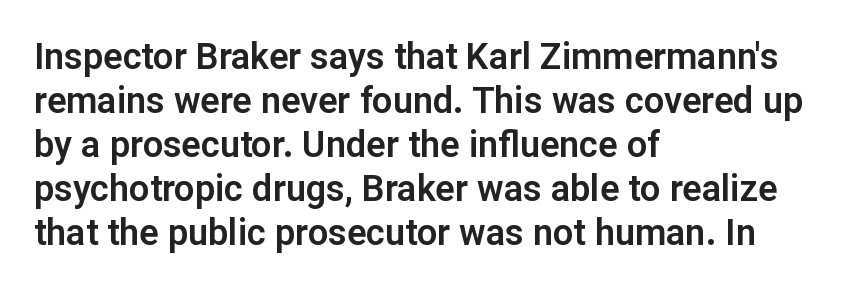
Serifs: no, the terminals of the letterforms are clean. Each letter keeps its own natural width here, so spacing adapts to shape. Check under the words: just untouched page. The setting favours the left margin, as ordinary paragraphs usually do.
